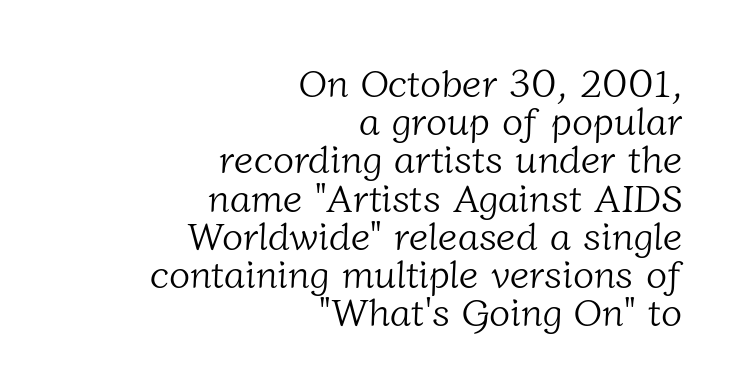
{"serif": "yes", "bold": "no", "weight": "light", "width": "normal", "stroke_contrast": "low", "x_height": "medium", "monospaced": "no", "underline": "no", "align": "right", "line_spacing": "tight", "line_spacing_ratio": 0.98, "letter_spacing": "normal", "letter_spacing_em": 0.0, "glyph_px": 39}
